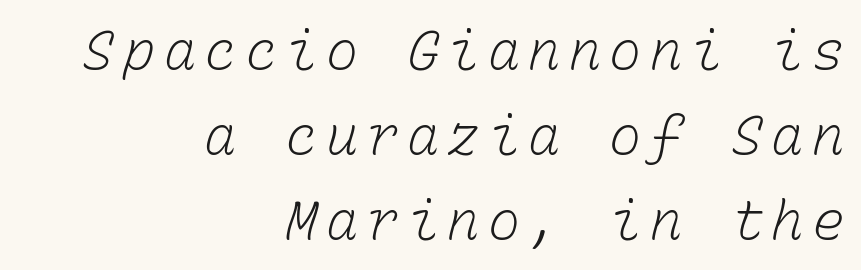
{"bold": "no", "weight": "light", "width": "normal", "stroke_contrast": "low", "x_height": "medium", "monospaced": "yes", "underline": "no", "align": "right", "line_spacing": "normal", "line_spacing_ratio": 1.57, "glyph_px": 54}
